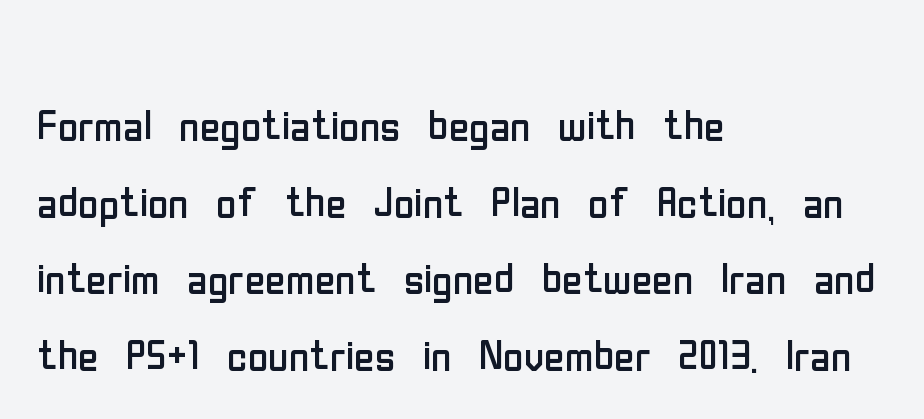
Nobody drew a line under any word here. Regular leading. Rendered with straight, roman letterforms. Think standard paragraph weight, or any step lighter than that.
